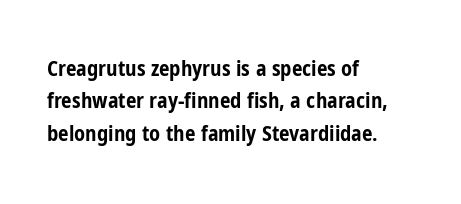
The image shows 21 px bold type, upright; set left-aligned, normal line spacing (1.54x), normal letter spacing, not underlined.
